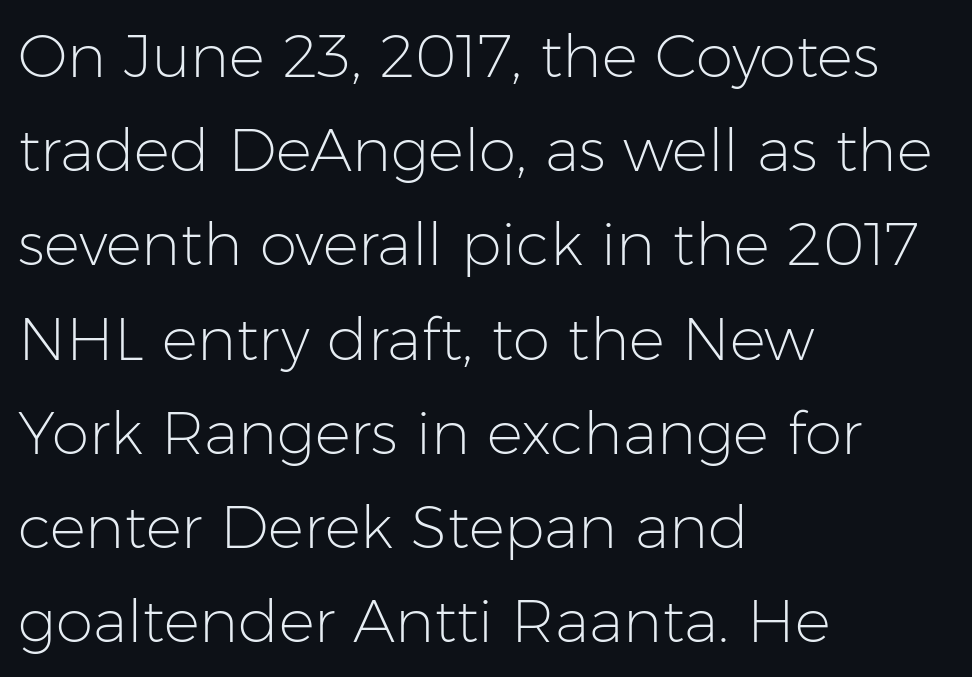
Stroke mass is kept to a normal reading level or below. A typesetter would call this proportional, since set widths differ per character. No extra tracking has been applied to these lines. The space between consecutive lines is moderate. You can tell from the bare stems that sans-serif type was used. The passage shown is not underscored anywhere.
